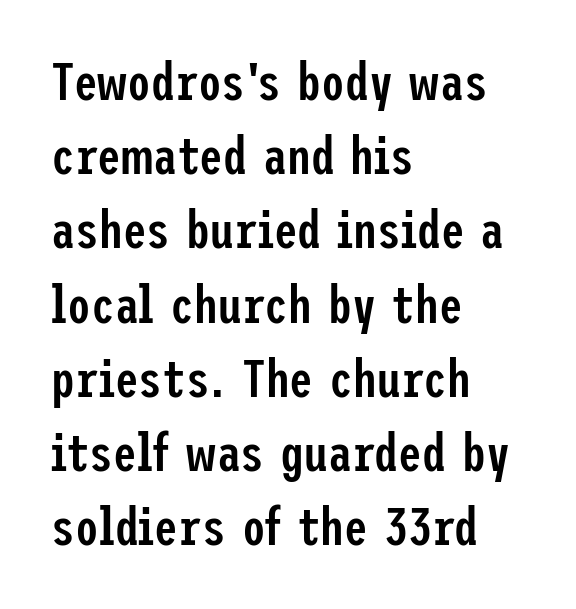
{"serif": "no", "italic": "no", "bold": "semi", "weight": "semibold", "width": "condensed", "stroke_contrast": "low", "x_height": "medium", "underline": "no", "align": "left", "line_spacing": "normal", "line_spacing_ratio": 1.4, "letter_spacing": "normal", "letter_spacing_em": 0.0, "glyph_px": 53}
